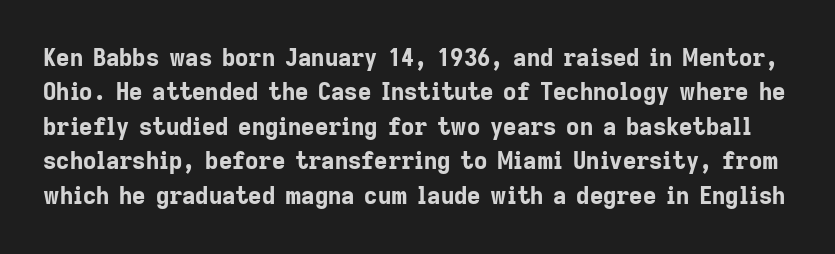
Q: Is the text bold? A: Yes.
Q: Is the text italic (slanted)? A: No, it is upright.
Q: Is the text underlined? A: No.
Q: Is the spacing between letters normal or unusually wide? A: Normal.
Q: Is the spacing between lines tight, normal or loose? A: Normal.
